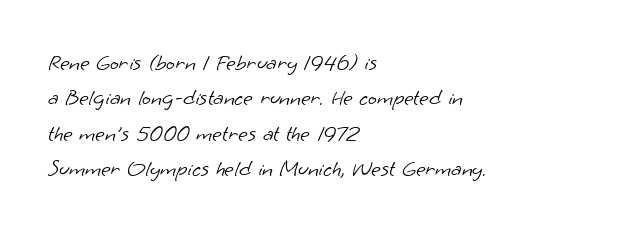
Every row of glyphs begins at an identical x-position on the left. What stands out about the letter spacing? Nothing — it is the standard amount. Regarding leading, the lines here are spaced in the standard way. Weight: in the light-to-regular range. The space directly below the letters is spotless.
